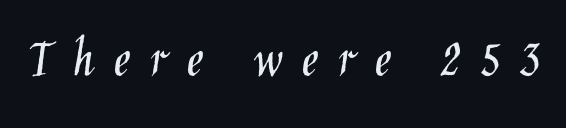
Q: Is the text bold? A: No.
Q: Is the text italic (slanted)? A: Yes.
Q: Is the typeface a serif or a sans-serif typeface? A: Sans-serif.
Q: Is the text underlined? A: No.
Q: Is the spacing between letters normal or unusually wide? A: Unusually wide.
Q: Width (condensed, normal, or wide)? A: Condensed.
Q: Stroke contrast? A: Low.
Q: x-height? A: Large.
Q: Monospaced? A: No.
